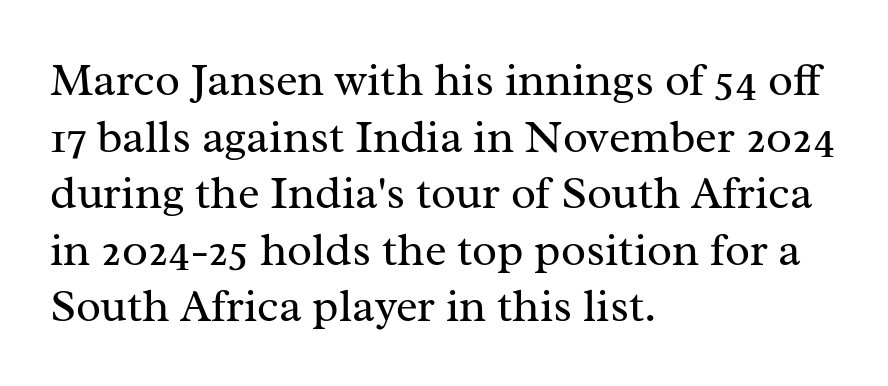
{"serif": "yes", "italic": "no", "bold": "no", "weight": "regular", "width": "normal", "stroke_contrast": "medium", "x_height": "medium", "monospaced": "no", "underline": "no", "align": "left", "line_spacing_ratio": 1.23, "letter_spacing": "normal", "letter_spacing_em": 0.0, "glyph_px": 46}
